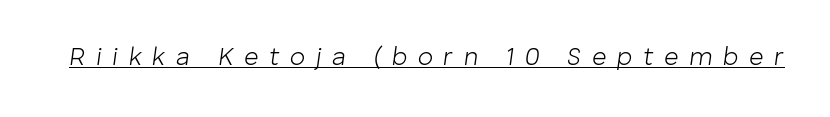
The image shows 25 px text type, italic (leaning right); set unusually wide letter spacing (+0.43 em), underlined.
